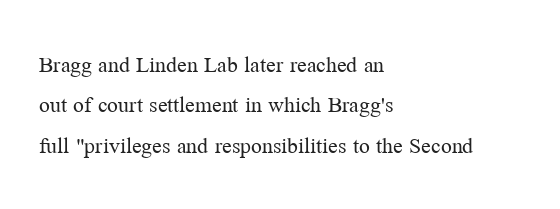
Q: Is the text bold? A: No.
Q: Is the text italic (slanted)? A: No, it is upright.
Q: Is the text underlined? A: No.
Q: How is the paragraph aligned? A: Left-aligned.
Q: Is the spacing between letters normal or unusually wide? A: Normal.
Q: Is the spacing between lines tight, normal or loose? A: Normal.
